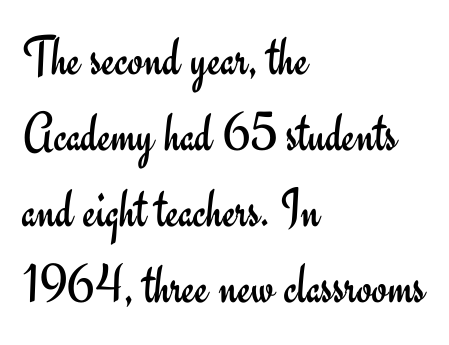
Reading down the column, the eye jumps a familiar distance to each next line. Just letters on the line, the space beneath them empty. The characters display no serif detailing; their extremities are plain.
